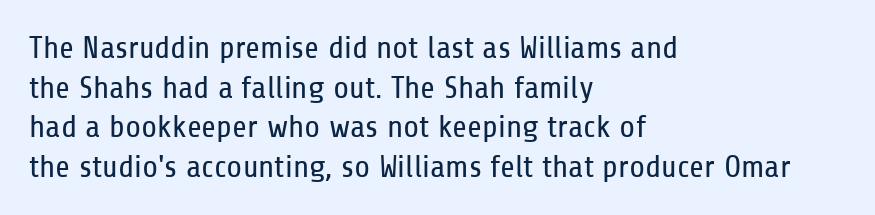
Here the glyphs are tracked normally, forming tight word shapes. Designer's note — italics off, roman on. Do the characters align in a grid? No, the font is proportional. Are there feet on the stems? There aren't — it's a sans.
